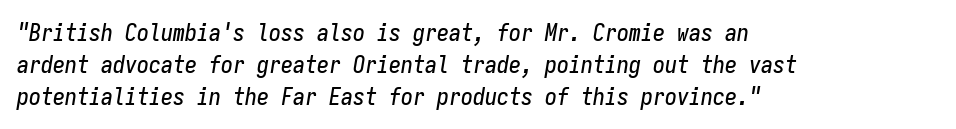
Descender tails drop into unmarked territory. Between one letter and the next there's only the usual sliver of space. Students, observe: this is what conventionally led text looks like. This is oblique type, the kind used for emphasis or titles. Alignment: flush left.
